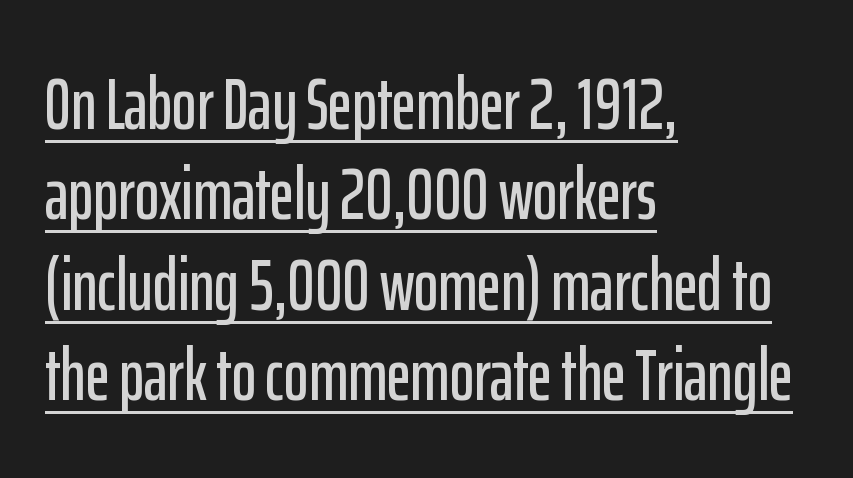
{"serif": "no", "italic": "no", "width": "condensed", "stroke_contrast": "low", "x_height": "medium", "monospaced": "no", "underline": "yes", "align": "left", "line_spacing_ratio": 1.22, "letter_spacing": "normal", "letter_spacing_em": 0.0, "glyph_px": 74}
